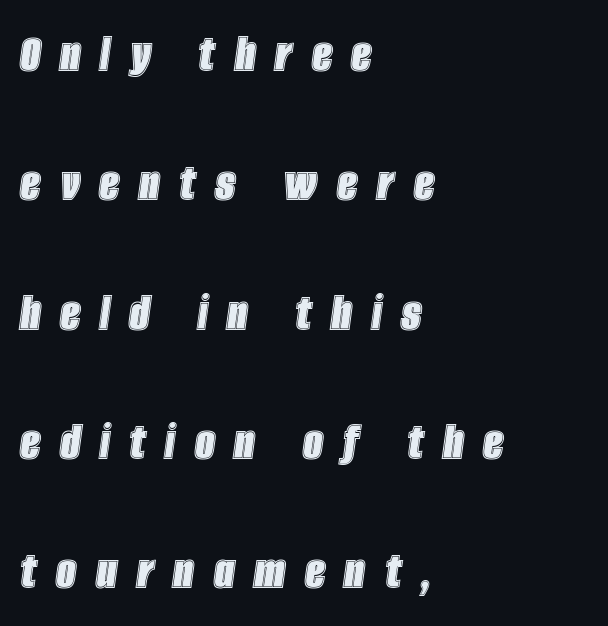
{"italic": "yes", "lean": "right", "slant_degrees": 8, "width": "condensed", "x_height": "large", "monospaced": "no", "underline": "no", "align": "left", "line_spacing": "loose", "line_spacing_ratio": 2.31, "letter_spacing": "wide", "letter_spacing_em": 0.35, "glyph_px": 56}
